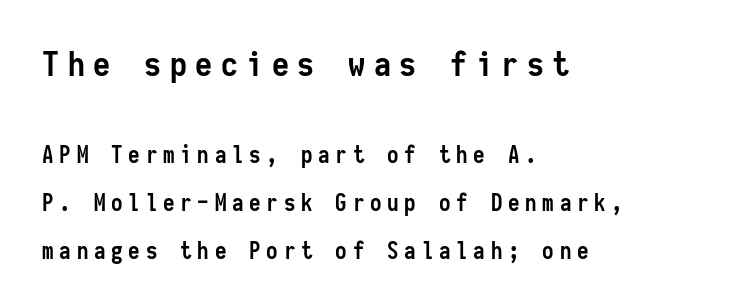
{"serif": "no", "italic": "no", "bold": "yes", "weight": "semibold", "width": "condensed", "stroke_contrast": "low", "x_height": "medium", "monospaced": "yes", "underline": "no", "align": "left", "line_spacing": "loose", "line_spacing_ratio": 2.08, "letter_spacing": "wide", "letter_spacing_em": 0.25, "larger_block": "first", "size_ratio": 1.48, "glyph_px": 34}
